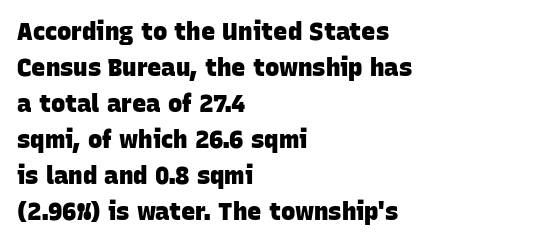
{"bold": "yes", "underline": "no", "align": "left", "line_spacing": "normal", "line_spacing_ratio": 1.5, "letter_spacing": "normal", "letter_spacing_em": 0.0, "glyph_px": 24}
